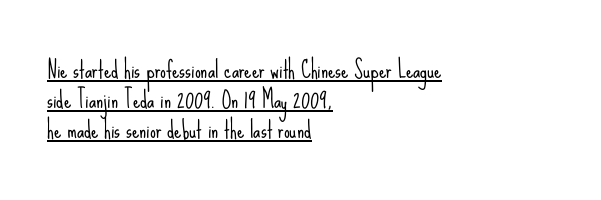
Q: Is the text bold? A: No.
Q: Is the text italic (slanted)? A: No, it is upright.
Q: Is the text underlined? A: Yes.
Q: How is the paragraph aligned? A: Left-aligned.
Q: Is the spacing between letters normal or unusually wide? A: Normal.
Q: Is the spacing between lines tight, normal or loose? A: Normal.
